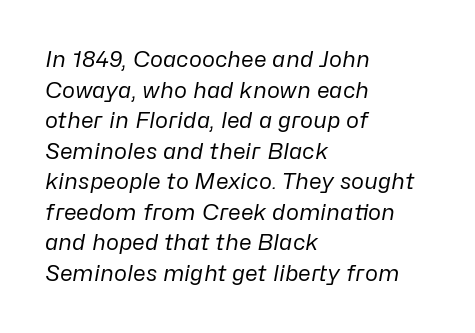
A quiet, ordinary-to-light weight characterises the typeface. The letters sit at their default tracking, neither squeezed nor spread. Leading matches the norm, producing a regular column. Honestly, there is no underline to notice here at all. Compared with a centered layout, this one pins lines to the left instead. The face used here has a pronounced slope to its letters.
